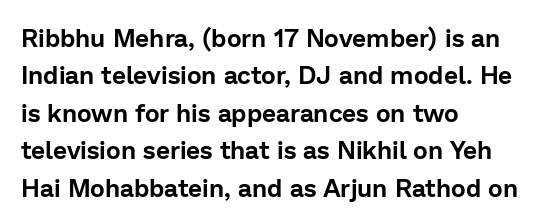
The rendering anchors every line to the left-hand side. The vertical gap from one line to the next is medium. The letterforms sit shoulder to shoulder at normal distance. Lines of text with bare space underneath. This is roman type, the default non-slanted kind.
